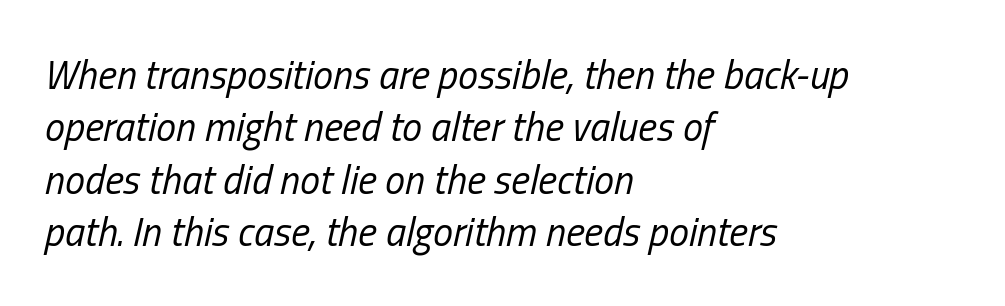
{"italic": "yes", "lean": "right", "slant_degrees": 13, "bold": "no", "weight": "regular", "width": "condensed", "stroke_contrast": "low", "x_height": "medium", "monospaced": "no", "underline": "no", "align": "left", "line_spacing": "normal", "line_spacing_ratio": 1.31, "letter_spacing": "normal", "letter_spacing_em": 0.0, "glyph_px": 40}
